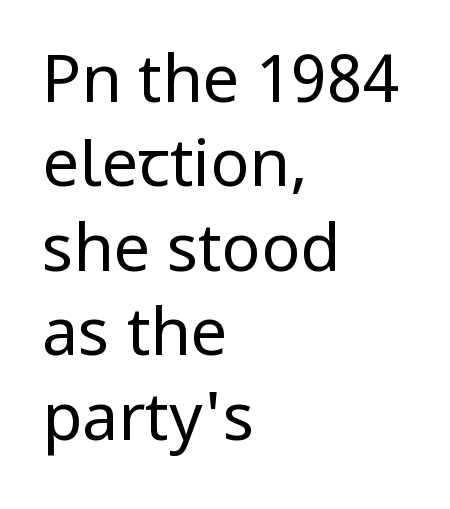
The image shows 65 px regular-weight, condensed sans-serif type, upright; set left-aligned, normal line spacing (1.3x), normal letter spacing, not underlined; low stroke contrast and a large x-height.
